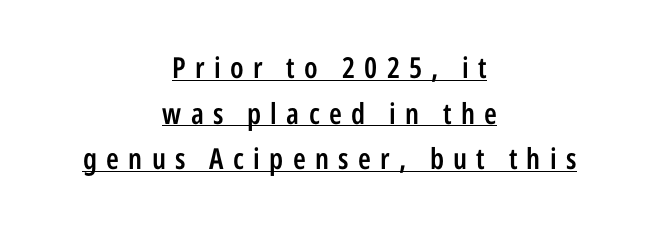
Q: Is the text bold? A: Semi-bold.
Q: Is the text italic (slanted)? A: No, it is upright.
Q: Is the typeface a serif or a sans-serif typeface? A: Sans-serif.
Q: Is the text underlined? A: Yes.
Q: How is the paragraph aligned? A: Centered.
Q: Is the spacing between letters normal or unusually wide? A: Unusually wide.
Q: Is the spacing between lines tight, normal or loose? A: Normal.
Q: Width (condensed, normal, or wide)? A: Condensed.
Q: Stroke contrast? A: Low.
Q: x-height? A: Medium.
Q: Monospaced? A: No.
